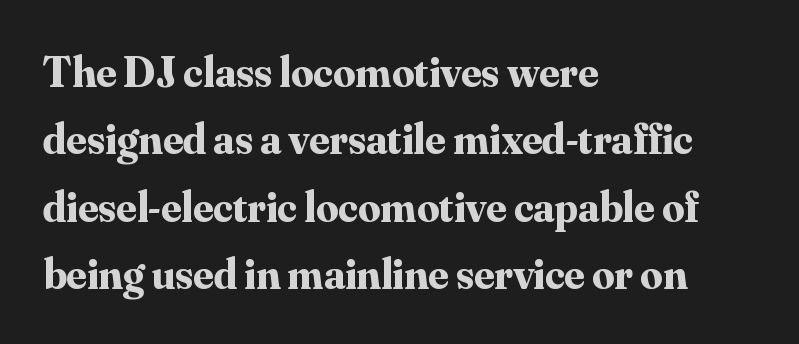
{"serif": "yes", "italic": "no", "bold": "yes", "weight": "bold", "width": "normal", "stroke_contrast": "medium", "x_height": "small", "monospaced": "no", "underline": "no", "align": "left", "line_spacing": "normal", "line_spacing_ratio": 1.53, "letter_spacing": "normal", "letter_spacing_em": 0.0, "glyph_px": 44}
